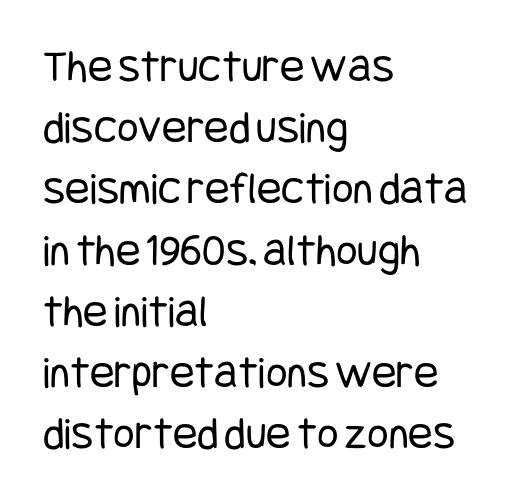
The image shows 46 px regular-weight, condensed sans-serif type, upright; set left-aligned, normal line spacing (1.33x), normal letter spacing, not underlined; low stroke contrast and a large x-height.
